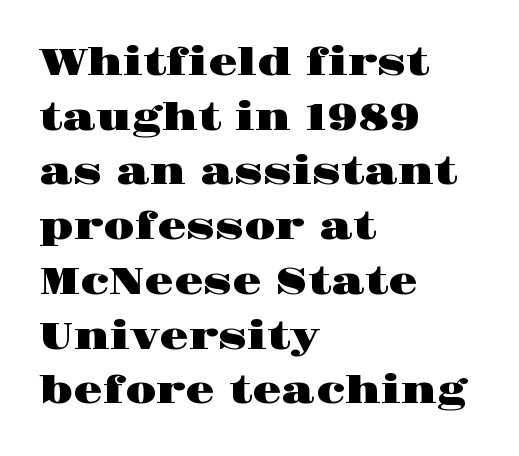
The image shows 38 px wide serif type, upright; set left-aligned, normal line spacing (1.44x), normal letter spacing, not underlined; high stroke contrast and a large x-height.
